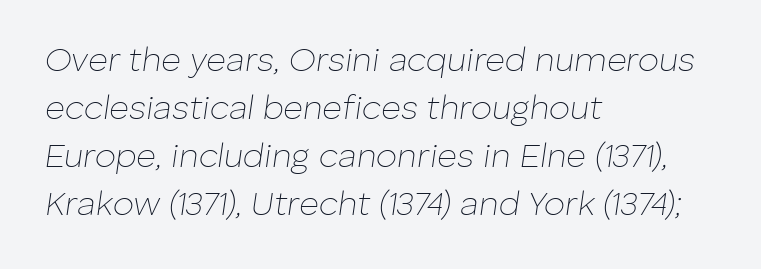
This sample has the flowing, uneven cadence of proportional lettering. Does extra space separate the letters? No, they use regular spacing. Any mark beneath the type? The region is blank. Reading down the block, your eye returns to a fixed left position each line. Evenly set lines give the paragraph a standard silhouette. The strokes carry an ordinary text weight at most.
